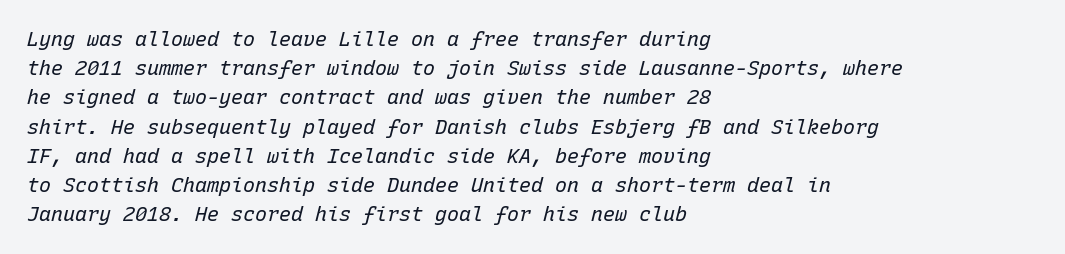
Q: Is the text bold? A: No.
Q: Is the text italic (slanted)? A: Yes, it leans right by about 15 degrees.
Q: Is the text underlined? A: No.
Q: How is the paragraph aligned? A: Left-aligned.
Q: Is the spacing between letters normal or unusually wide? A: Normal.
Q: Is the spacing between lines tight, normal or loose? A: Normal.
